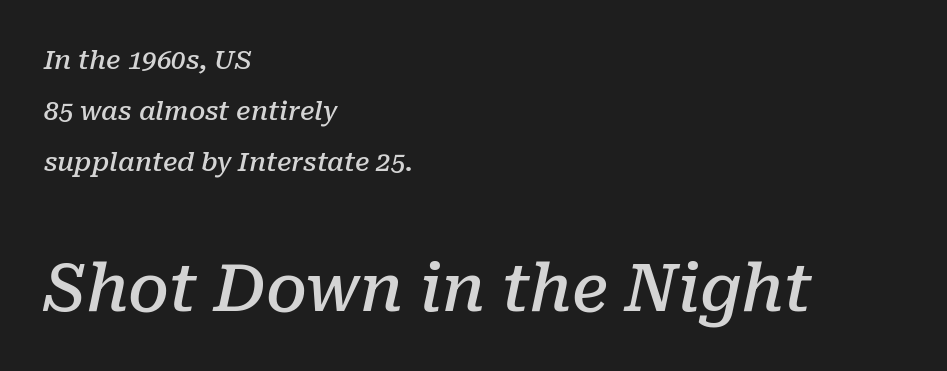
{"serif": "yes", "italic": "yes", "lean": "right", "slant_degrees": 10, "bold": "semi", "weight": "semibold", "width": "normal", "stroke_contrast": "low", "x_height": "medium", "monospaced": "no", "underline": "no", "align": "left", "line_spacing": "loose", "line_spacing_ratio": 1.97, "letter_spacing": "normal", "letter_spacing_em": 0.0, "larger_block": "second", "size_ratio": 2.5, "glyph_px": 65}
